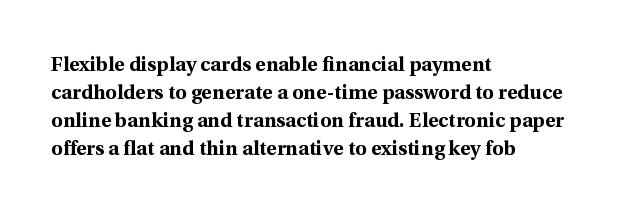
The image shows 20 px bold type, upright; set left-aligned, normal line spacing (1.4x), normal letter spacing, not underlined.
